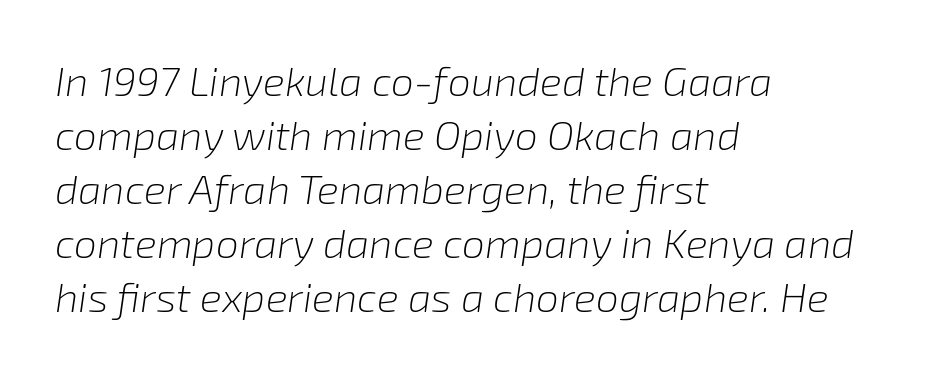
This sample is left-justified, so line endings fall wherever the words run out. Glance below the letters and you will spot only blank space. This rendering leaves character spacing at its baseline value. Yep, that's italic — everything's leaning. How would I describe the line gaps? Plain and ordinary.
